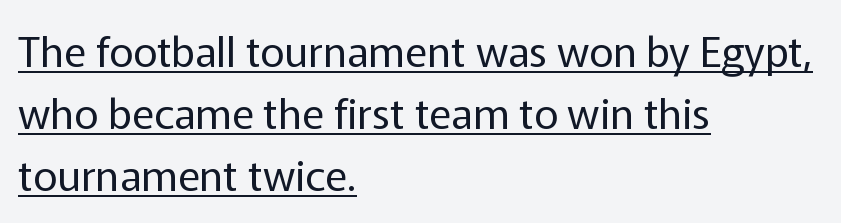
{"serif": "no", "italic": "no", "bold": "no", "weight": "regular", "width": "normal", "stroke_contrast": "low", "x_height": "medium", "monospaced": "no", "underline": "yes", "align": "left", "line_spacing": "normal", "line_spacing_ratio": 1.48, "letter_spacing": "normal", "letter_spacing_em": 0.0, "glyph_px": 42}
